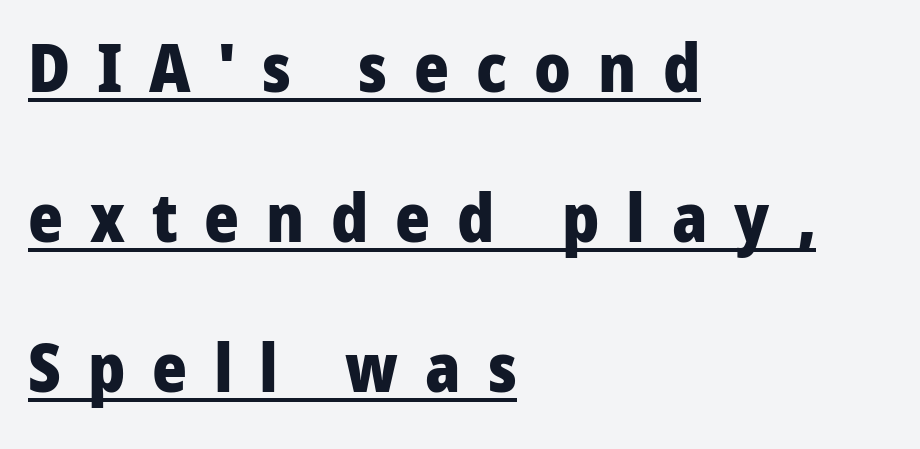
Q: Is the text bold? A: Yes.
Q: Is the text italic (slanted)? A: No, it is upright.
Q: Is the typeface a serif or a sans-serif typeface? A: Sans-serif.
Q: Is the text underlined? A: Yes.
Q: How is the paragraph aligned? A: Left-aligned.
Q: Is the spacing between letters normal or unusually wide? A: Unusually wide.
Q: Is the spacing between lines tight, normal or loose? A: Loose.
Q: Width (condensed, normal, or wide)? A: Normal.
Q: Stroke contrast? A: Low.
Q: x-height? A: Medium.
Q: Monospaced? A: No.
